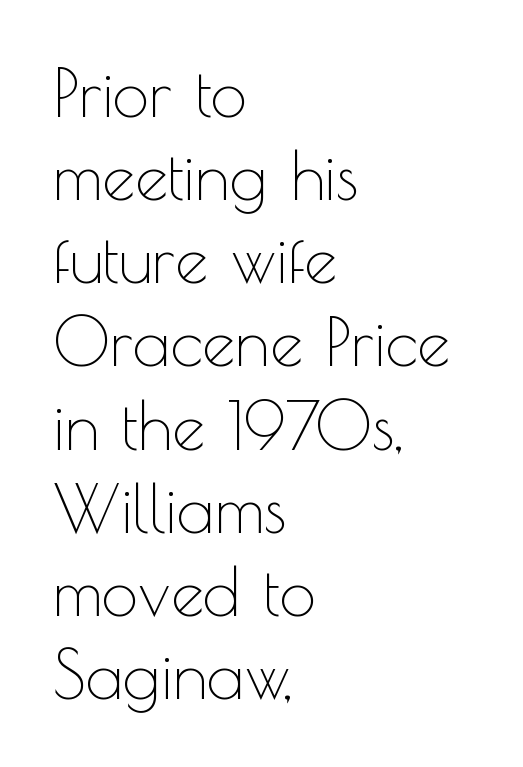
The image shows 66 px thin sans-serif type, upright; set left-aligned, normal line spacing (1.26x), normal letter spacing, not underlined; a small x-height.
